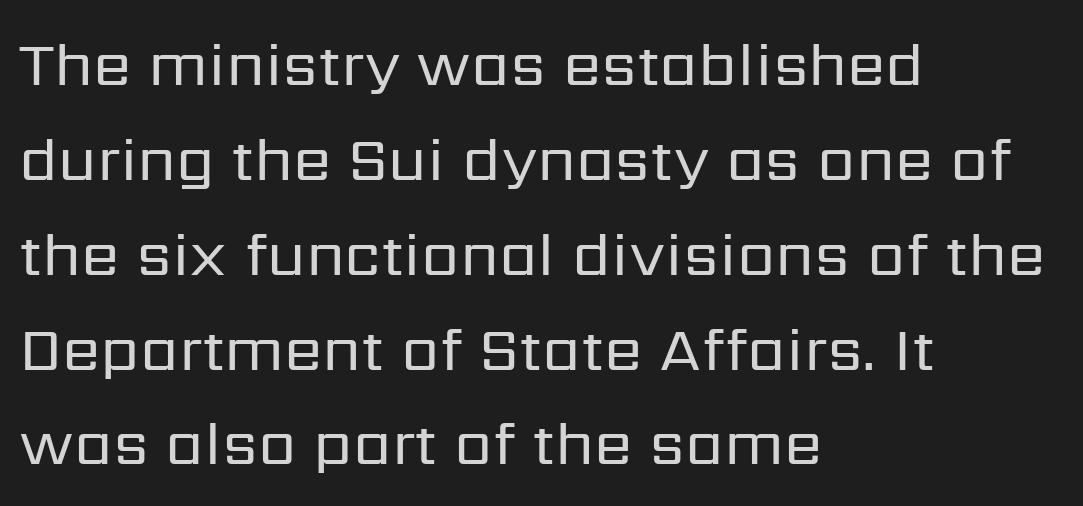
{"serif": "no", "italic": "no", "bold": "no", "weight": "regular", "width": "normal", "stroke_contrast": "low", "x_height": "medium", "monospaced": "no", "underline": "no", "align": "left", "line_spacing": "normal", "line_spacing_ratio": 1.53, "letter_spacing": "normal", "letter_spacing_em": 0.0, "glyph_px": 62}
